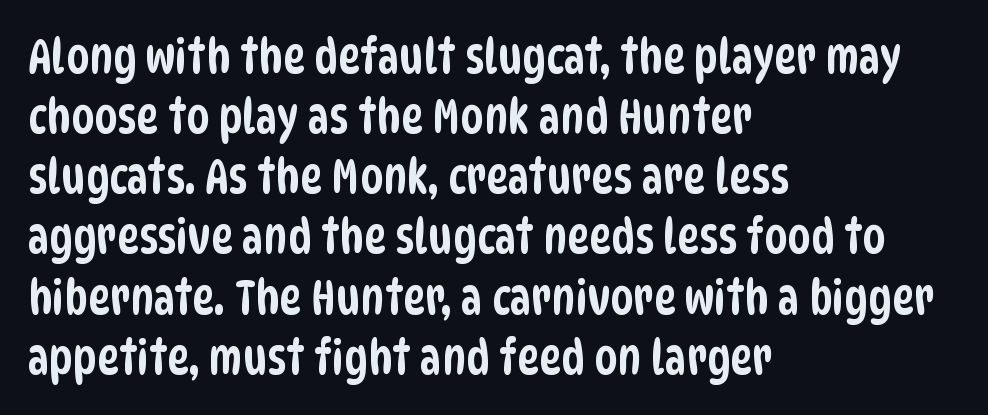
Q: Is the typeface a serif or a sans-serif typeface? A: Sans-serif.
Q: Is the text underlined? A: No.
Q: How is the paragraph aligned? A: Left-aligned.
Q: Is the spacing between letters normal or unusually wide? A: Normal.
Q: Is the spacing between lines tight, normal or loose? A: Normal.
Q: Width (condensed, normal, or wide)? A: Condensed.
Q: Stroke contrast? A: Low.
Q: x-height? A: Large.
Q: Monospaced? A: No.
